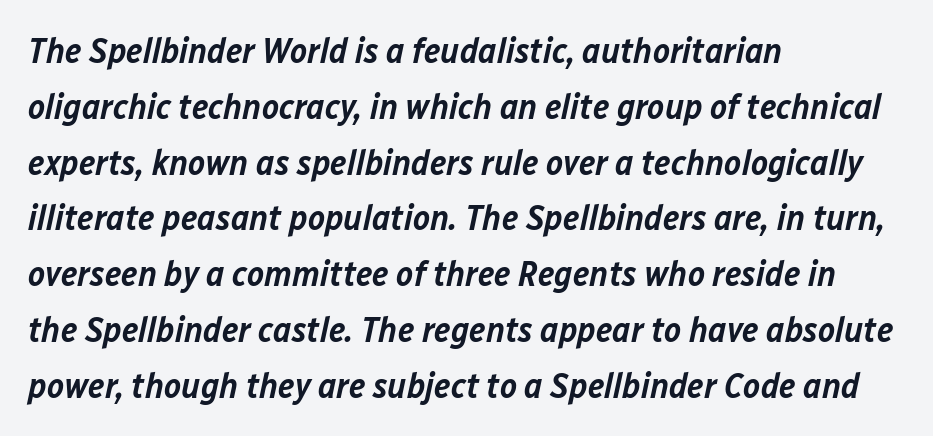
Q: Is the text bold? A: Semi-bold.
Q: Is the text italic (slanted)? A: Yes, it leans right by about 12 degrees.
Q: Is the text underlined? A: No.
Q: How is the paragraph aligned? A: Left-aligned.
Q: Is the spacing between letters normal or unusually wide? A: Normal.
Q: Is the spacing between lines tight, normal or loose? A: Normal.
Q: Width (condensed, normal, or wide)? A: Normal.
Q: Stroke contrast? A: Low.
Q: x-height? A: Medium.
Q: Monospaced? A: No.
